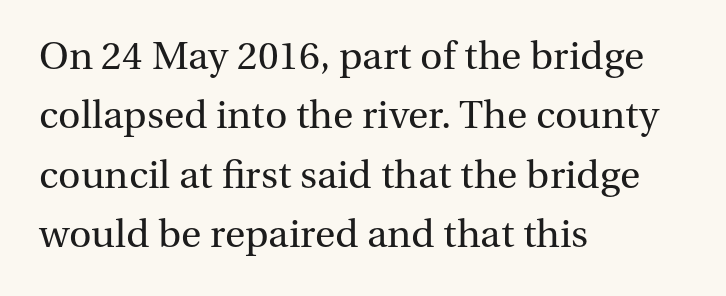
The image shows 39 px regular-weight serif type, upright; set left-aligned, normal line spacing (1.52x), normal letter spacing, not underlined; medium stroke contrast and a medium x-height.
